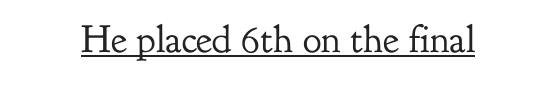
Q: Is the text bold? A: No.
Q: Is the text italic (slanted)? A: No, it is upright.
Q: Is the typeface a serif or a sans-serif typeface? A: Serif.
Q: Is the text underlined? A: Yes.
Q: Is the spacing between letters normal or unusually wide? A: Normal.
Q: Width (condensed, normal, or wide)? A: Normal.
Q: Stroke contrast? A: Low.
Q: x-height? A: Small.
Q: Monospaced? A: No.
